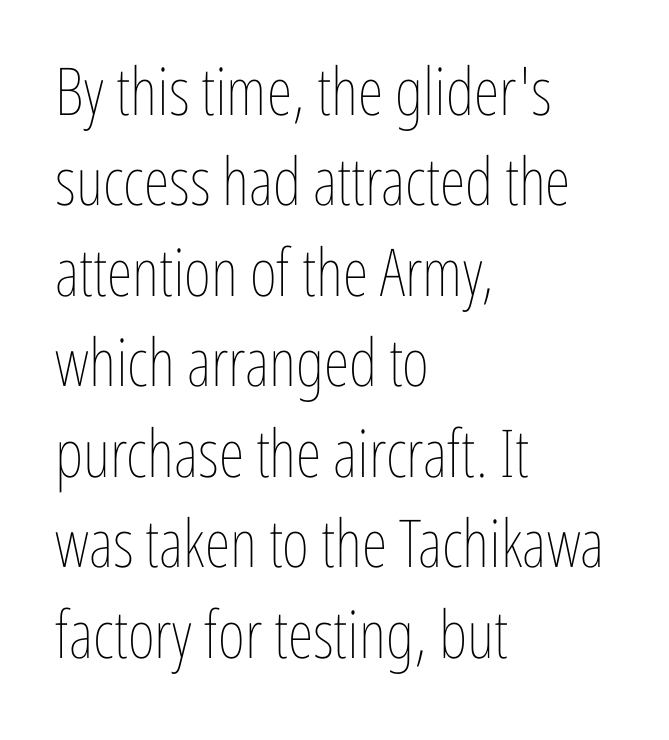
Q: Is the text bold? A: No.
Q: Is the text italic (slanted)? A: No, it is upright.
Q: Is the text underlined? A: No.
Q: How is the paragraph aligned? A: Left-aligned.
Q: Is the spacing between letters normal or unusually wide? A: Normal.
Q: Is the spacing between lines tight, normal or loose? A: Normal.
Q: Width (condensed, normal, or wide)? A: Condensed.
Q: Stroke contrast? A: Low.
Q: x-height? A: Medium.
Q: Monospaced? A: No.
